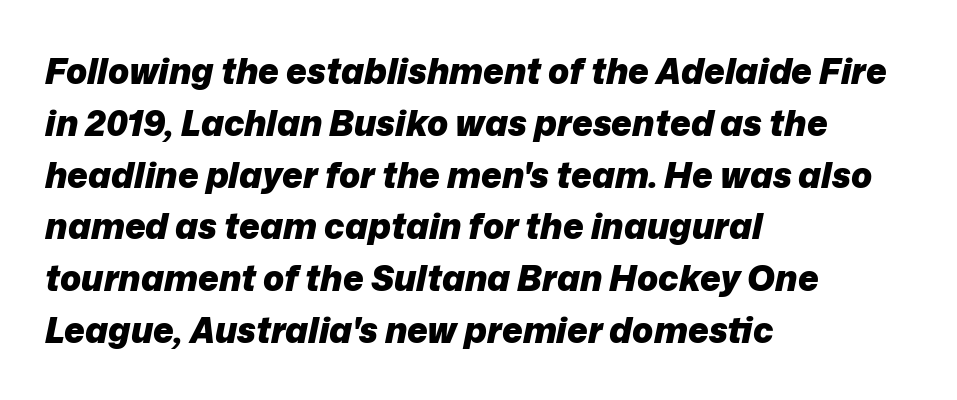
Q: Is the text bold? A: Yes.
Q: Is the text italic (slanted)? A: Yes, it leans right by about 12 degrees.
Q: Is the text underlined? A: No.
Q: How is the paragraph aligned? A: Left-aligned.
Q: Is the spacing between letters normal or unusually wide? A: Normal.
Q: Is the spacing between lines tight, normal or loose? A: Normal.
Q: Width (condensed, normal, or wide)? A: Normal.
Q: Stroke contrast? A: Low.
Q: x-height? A: Medium.
Q: Monospaced? A: No.
